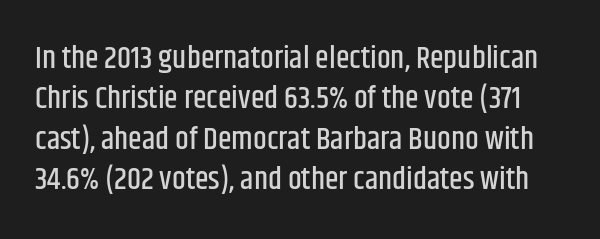
Q: Is the text italic (slanted)? A: No, it is upright.
Q: Is the typeface a serif or a sans-serif typeface? A: Sans-serif.
Q: Is the text underlined? A: No.
Q: Is the spacing between letters normal or unusually wide? A: Normal.
Q: Is the spacing between lines tight, normal or loose? A: Normal.
Q: Width (condensed, normal, or wide)? A: Condensed.
Q: Stroke contrast? A: Low.
Q: x-height? A: Large.
Q: Monospaced? A: No.
